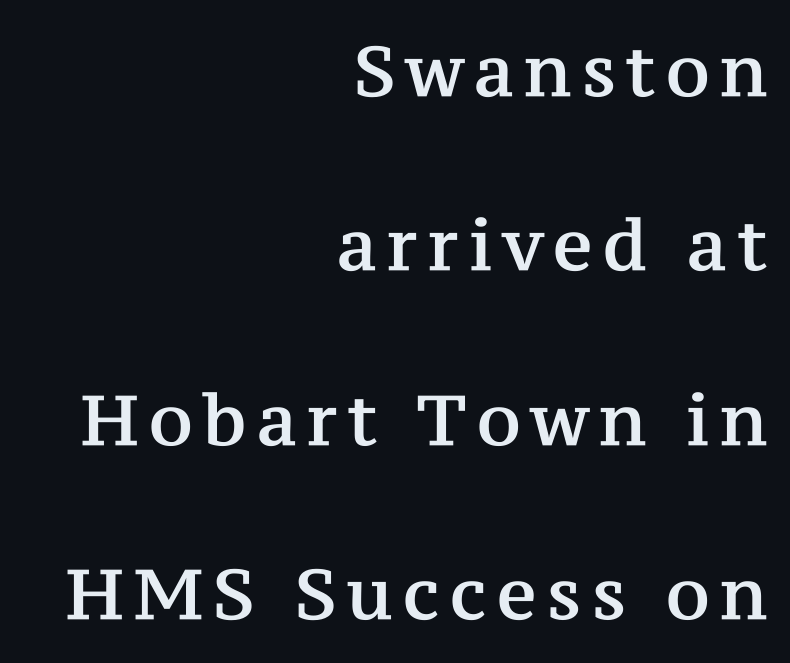
This sample uses an upright cut, with every glyph sitting square on the baseline. Leftover space on each line is placed entirely before the opening word. The vertical gap from one line to the next is large. The letters carry serifs — small finishing strokes at the ends of their stems. Letters rest on an invisible, unmarked baseline.
